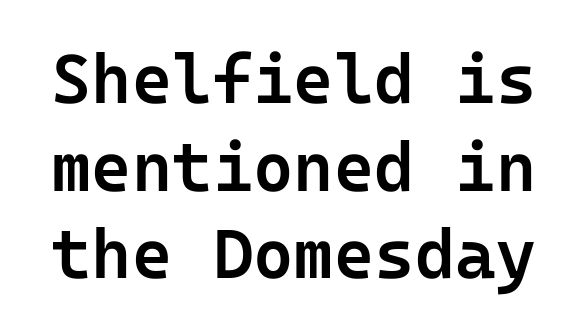
{"serif": "no", "italic": "no", "bold": "semi", "weight": "semibold", "width": "normal", "stroke_contrast": "low", "x_height": "medium", "underline": "no", "line_spacing": "normal", "line_spacing_ratio": 1.27, "letter_spacing": "normal", "letter_spacing_em": 0.0, "glyph_px": 69}
